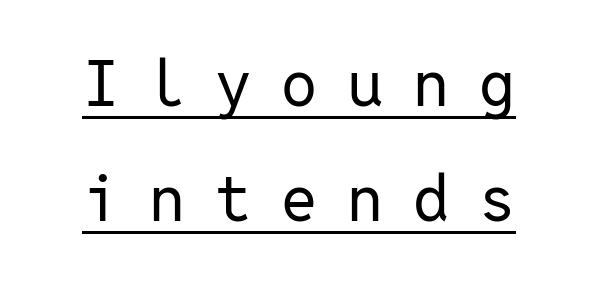
{"serif": "no", "italic": "no", "bold": "no", "weight": "regular", "width": "normal", "stroke_contrast": "low", "x_height": "medium", "monospaced": "yes", "underline": "yes", "align": "center", "line_spacing_ratio": 1.8, "letter_spacing": "wide", "letter_spacing_em": 0.47, "glyph_px": 64}
